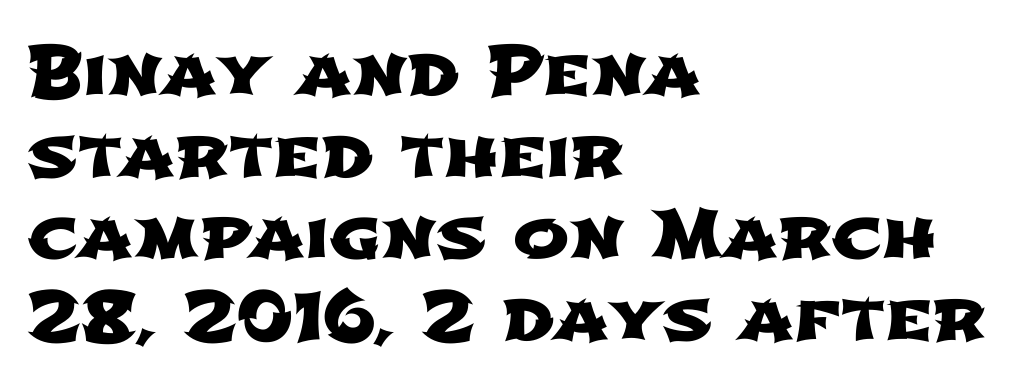
{"serif": "no", "width": "wide", "stroke_contrast": "low", "x_height": "medium", "monospaced": "no", "underline": "no", "align": "left", "line_spacing_ratio": 1.22, "letter_spacing": "normal", "letter_spacing_em": 0.0, "glyph_px": 67}
